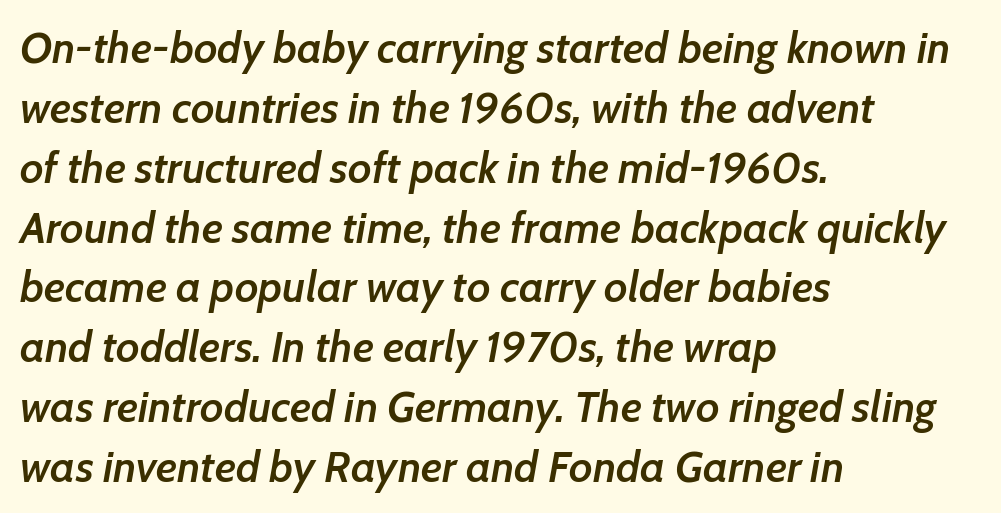
The image shows 44 px semibold type, italic (leaning right); set left-aligned, normal line spacing (1.36x), normal letter spacing, not underlined; low stroke contrast and a medium x-height.
